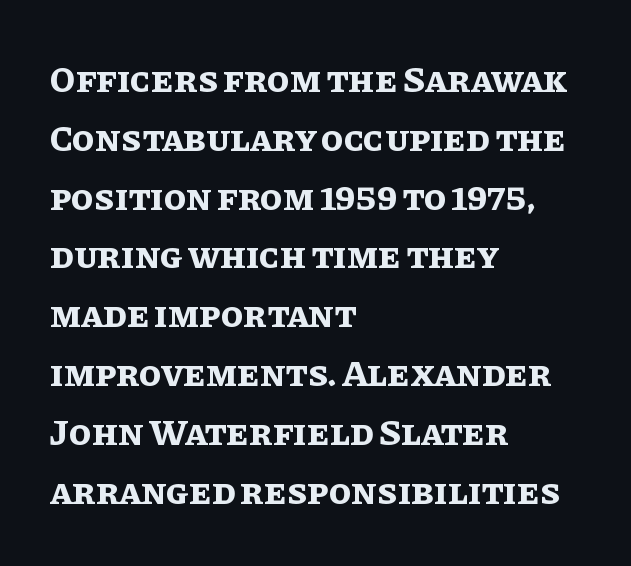
Bare-footed words on every line. You'd pick this weight for a headline — it's a proper bold. Unlike italic type, these characters show no tilt at all. These lines sit exactly where default settings would place them. Casual observation: everything's shoved over to the left.
